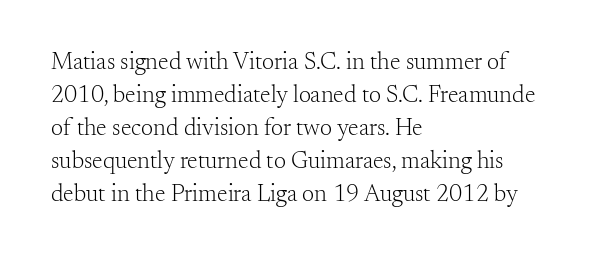
{"italic": "no", "bold": "no", "underline": "no", "align": "left", "line_spacing": "normal", "line_spacing_ratio": 1.38, "letter_spacing": "normal", "letter_spacing_em": 0.0, "glyph_px": 24}
